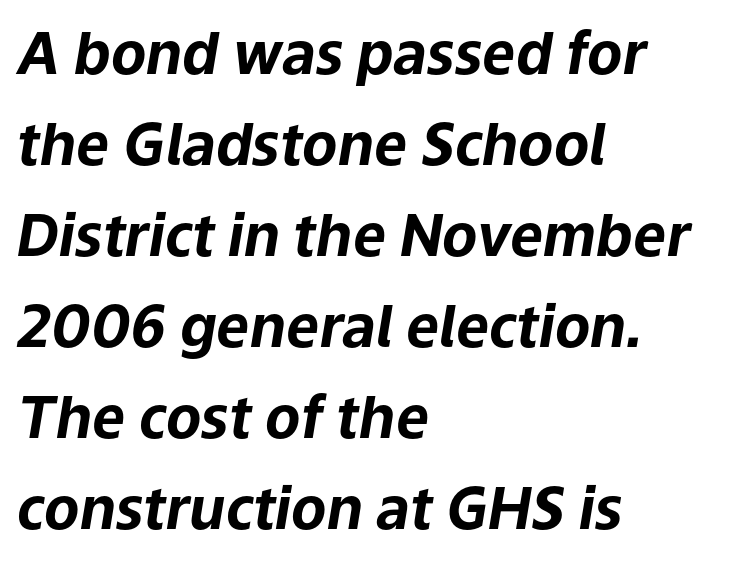
Every row of glyphs begins at an identical x-position on the left. The passage shown leans; its letterforms are oblique. The block of text has a typical density, with ordinary space between rows. The face used here is proportionally spaced, like ordinary book or web type. The glyphs have the mass of a bold cut.
